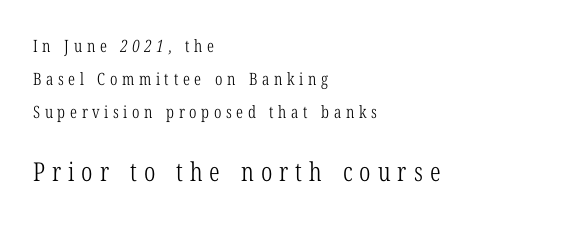
Rows of type keep a wide berth in the vertical direction. Caption: upper text group reduced, lower text group enlarged. This is not heavy type; no bold has been used. One-word summary of the alignment: left. Plain, unruled lines of type. The line texture is sparse and dotted thanks to wide tracking.
